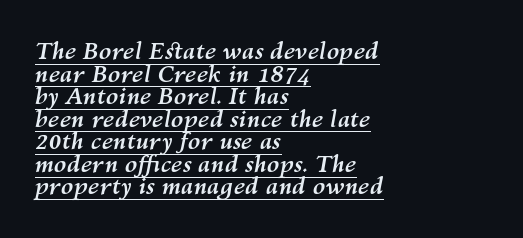
{"italic": "yes", "lean": "right", "slant_degrees": 10, "bold": "yes", "underline": "yes", "align": "left", "line_spacing": "tight", "line_spacing_ratio": 0.98, "letter_spacing": "normal", "letter_spacing_em": 0.0, "glyph_px": 23}
